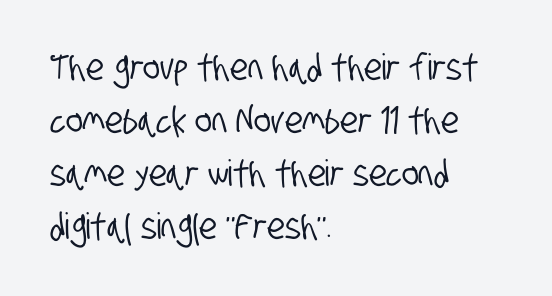
{"serif": "no", "width": "condensed", "stroke_contrast": "low", "x_height": "large", "monospaced": "no", "underline": "no", "align": "left", "line_spacing": "normal", "line_spacing_ratio": 1.47, "letter_spacing": "normal", "letter_spacing_em": 0.0, "glyph_px": 36}
